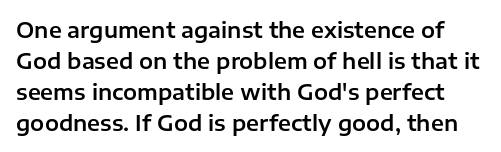
It's the straight-up-and-down kind of type. Look at the tracking — it's just the regular setting, nothing added. Type without underlining. Leading: standard.
